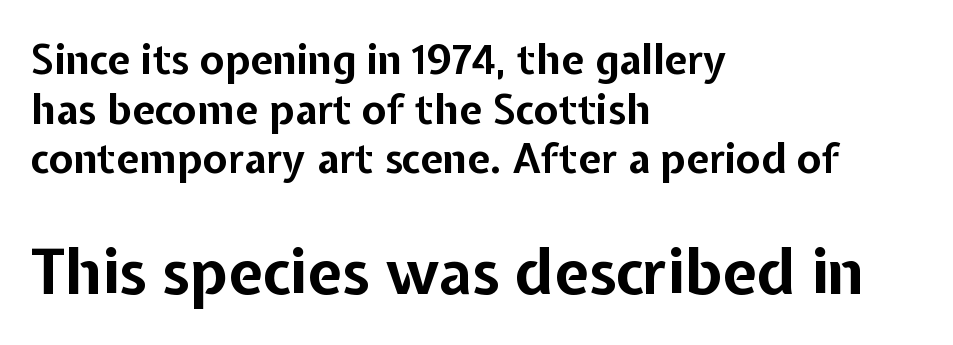
{"serif": "no", "italic": "no", "bold": "yes", "weight": "bold", "width": "normal", "stroke_contrast": "low", "x_height": "medium", "monospaced": "no", "underline": "no", "align": "left", "line_spacing_ratio": 1.21, "letter_spacing": "normal", "letter_spacing_em": 0.0, "larger_block": "second", "size_ratio": 1.51, "glyph_px": 62}
